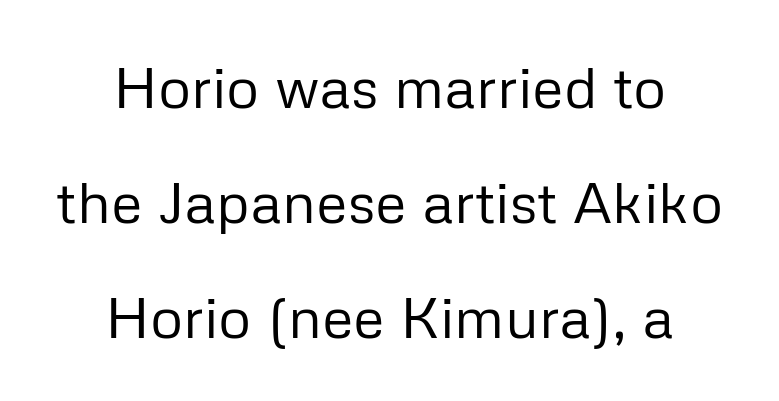
{"serif": "no", "italic": "no", "bold": "no", "weight": "regular", "width": "normal", "stroke_contrast": "low", "x_height": "medium", "monospaced": "no", "underline": "no", "align": "center", "line_spacing": "loose", "line_spacing_ratio": 1.98, "letter_spacing": "normal", "letter_spacing_em": 0.0, "glyph_px": 58}
